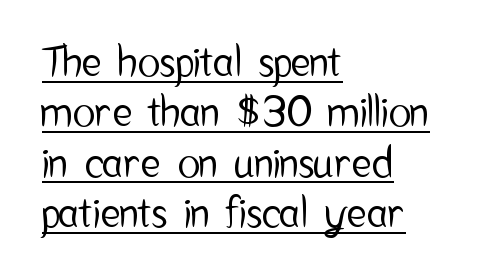
The image shows 42 px condensed sans-serif type, upright; set left-aligned, line spacing 1.2x, normal letter spacing, underlined; low stroke contrast and a medium x-height.
